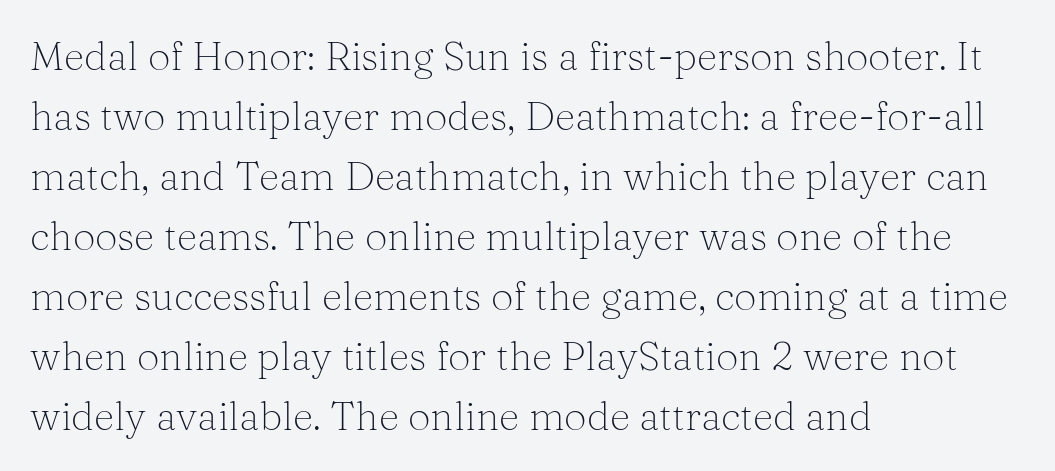
The image shows 40 px light serif type, upright; set left-aligned, normal line spacing (1.5x), normal letter spacing, not underlined; medium stroke contrast and a medium x-height.
